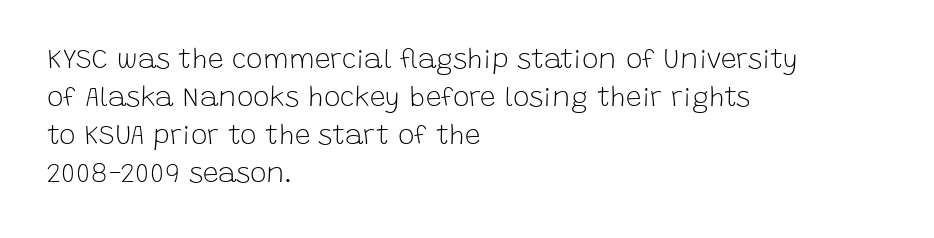
Does extra space separate the letters? No, they use regular spacing. The rendering shows plain stroke endings on the letterforms — a sans-serif design. If you drew a ruler down the left edge, every line would touch it. Is there any slant? The stems are plumb. Weight: not bold — regular or lighter. Quick note: interline space is typical.
